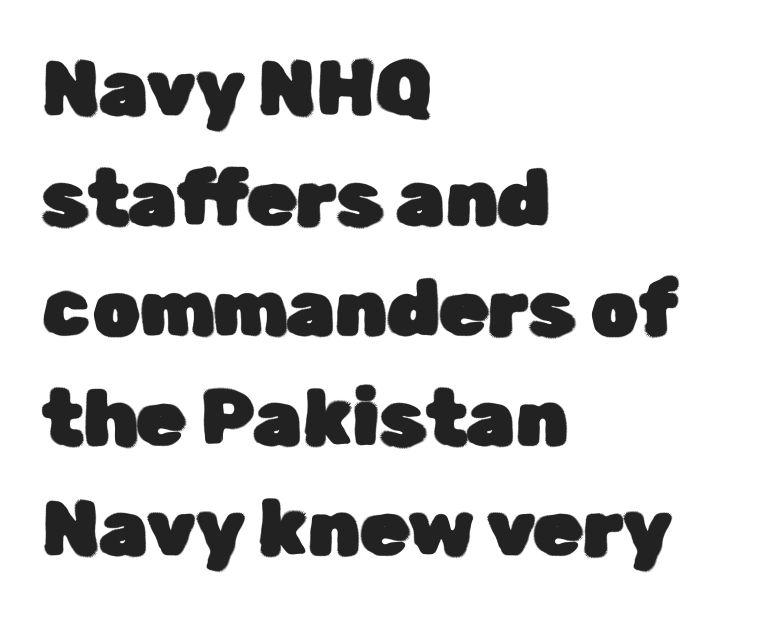
The image shows 78 px sans-serif type, upright; set left-aligned, normal line spacing (1.41x), normal letter spacing, not underlined; low stroke contrast and a medium x-height.
